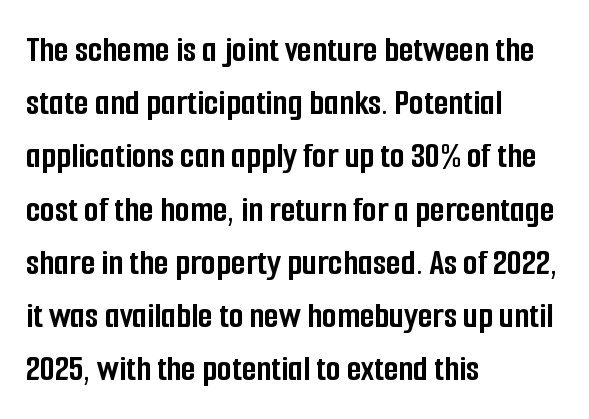
Compared with a centered layout, this one pins lines to the left instead. You could not count columns in this text — the font is proportionally spaced. This sample uses plain, unmodified letter spacing. Beneath every word, the page is bare. The passage shown stacks its lines at a standard gap. Does the lettering tilt? It doesn't — this is upright.
